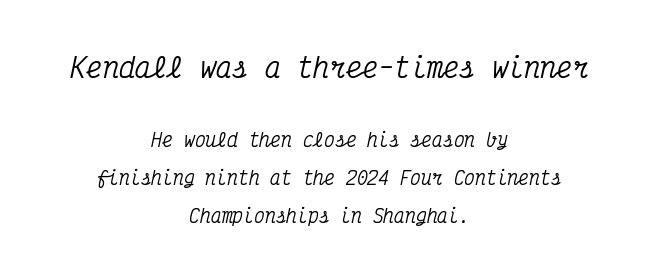
{"italic": "yes", "lean": "right", "slant_degrees": 12, "underline": "no", "align": "center", "line_spacing": "loose", "line_spacing_ratio": 2.12, "letter_spacing": "normal", "letter_spacing_em": 0.0, "larger_block": "first", "size_ratio": 1.5, "glyph_px": 27}
